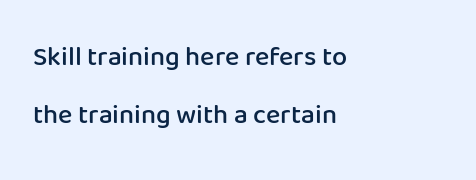
The image shows 27 px text type, upright; set left-aligned, loose line spacing (2.15x), normal letter spacing, not underlined.
